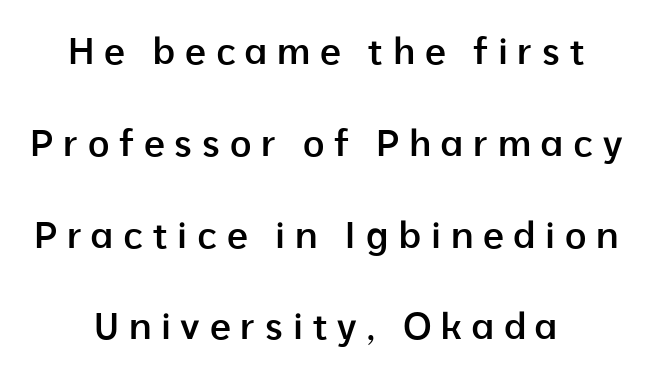
Varying glyph widths throughout — classic text-font behaviour. What stands out about the letter spacing? Its width — letters are far apart. Caption: semibold face, moderately heavy strokes. The letters carry no serifs — their stems end cleanly without finishing strokes.
